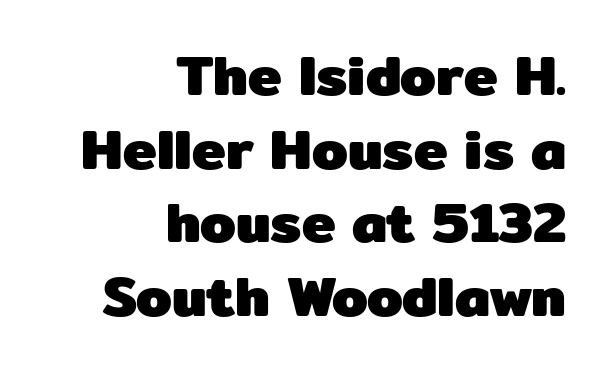
The image shows 57 px heavy sans-serif type, upright; set right-aligned, normal line spacing (1.29x), normal letter spacing, not underlined; low stroke contrast and a medium x-height.
